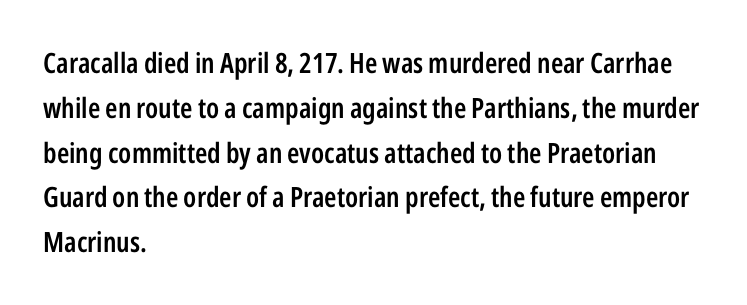
Q: Is the text bold? A: Semi-bold.
Q: Is the text italic (slanted)? A: No, it is upright.
Q: Is the typeface a serif or a sans-serif typeface? A: Sans-serif.
Q: Is the text underlined? A: No.
Q: How is the paragraph aligned? A: Left-aligned.
Q: Is the spacing between letters normal or unusually wide? A: Normal.
Q: Is the spacing between lines tight, normal or loose? A: Normal.
Q: Width (condensed, normal, or wide)? A: Condensed.
Q: Stroke contrast? A: Low.
Q: x-height? A: Medium.
Q: Monospaced? A: No.
